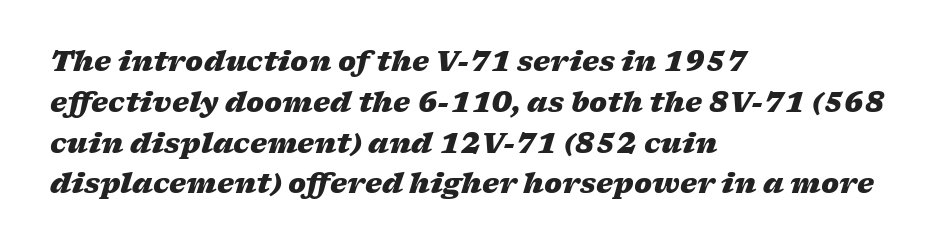
Q: Is the text bold? A: Yes.
Q: Is the text italic (slanted)? A: Yes, it leans right by about 17 degrees.
Q: Is the text underlined? A: No.
Q: How is the paragraph aligned? A: Left-aligned.
Q: Is the spacing between letters normal or unusually wide? A: Normal.
Q: Is the spacing between lines tight, normal or loose? A: Normal.
